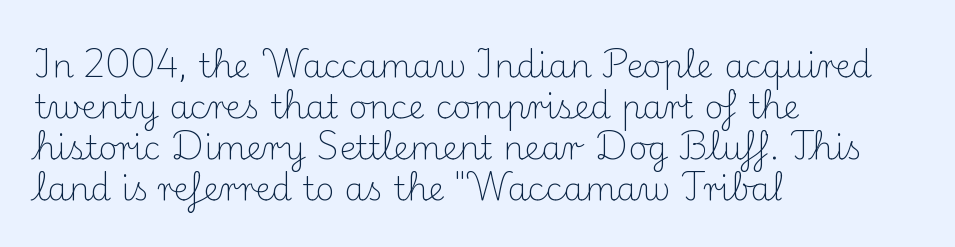
Q: Is the text bold? A: No.
Q: Is the text italic (slanted)? A: No, it is upright.
Q: Is the typeface a serif or a sans-serif typeface? A: Serif.
Q: Is the text underlined? A: No.
Q: How is the paragraph aligned? A: Left-aligned.
Q: Is the spacing between letters normal or unusually wide? A: Normal.
Q: Width (condensed, normal, or wide)? A: Normal.
Q: Stroke contrast? A: Medium.
Q: x-height? A: Small.
Q: Monospaced? A: No.
